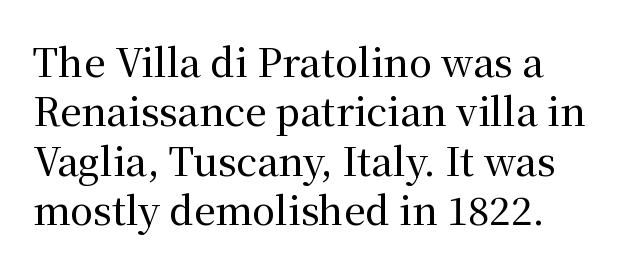
In terms of posture, this sample is upright. Check where the strokes stop: tiny serifs finish them off. These lines sit exactly where default settings would place them. Varying glyph widths throughout — classic text-font behaviour.
